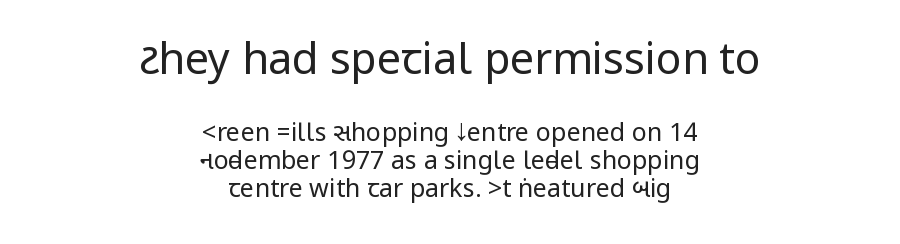
Q: Is the text bold? A: No.
Q: Is the text italic (slanted)? A: No, it is upright.
Q: Is the typeface a serif or a sans-serif typeface? A: Sans-serif.
Q: Is the text underlined? A: No.
Q: How is the paragraph aligned? A: Centered.
Q: Is the spacing between letters normal or unusually wide? A: Normal.
Q: Is the spacing between lines tight, normal or loose? A: Tight.
Q: Which block of text is set in a larger size, the first (top) or the second (bottom)? A: The first (top) one.
Q: Width (condensed, normal, or wide)? A: Condensed.
Q: Stroke contrast? A: Low.
